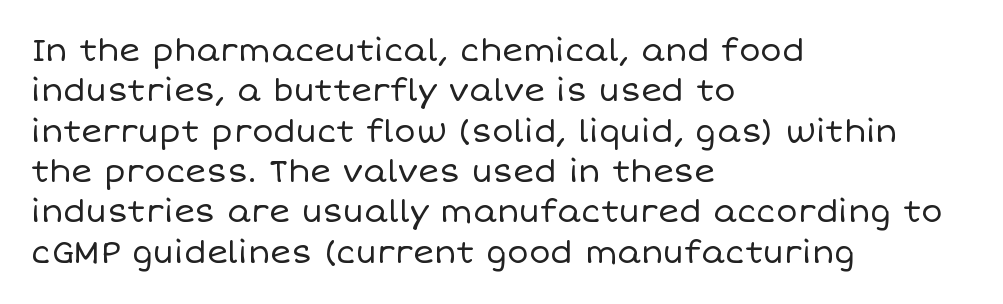
Q: Is the text bold? A: No.
Q: Is the text italic (slanted)? A: No, it is upright.
Q: Is the text underlined? A: No.
Q: How is the paragraph aligned? A: Left-aligned.
Q: Is the spacing between letters normal or unusually wide? A: Normal.
Q: Is the spacing between lines tight, normal or loose? A: Normal.
Q: Width (condensed, normal, or wide)? A: Normal.
Q: Stroke contrast? A: Low.
Q: x-height? A: Large.
Q: Monospaced? A: No.
